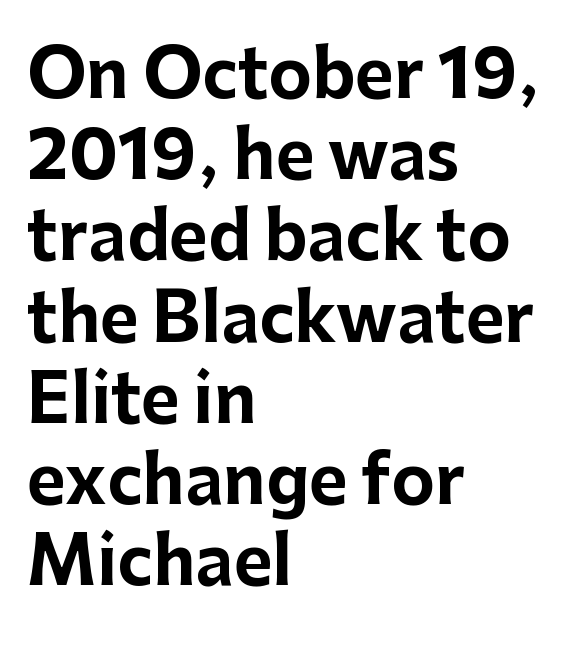
The image shows 66 px bold sans-serif type, upright; set left-aligned, line spacing 1.23x, normal letter spacing, not underlined; low stroke contrast and a medium x-height.
